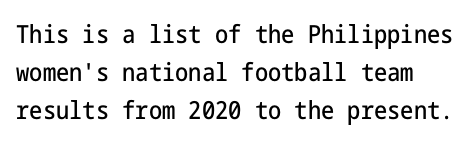
Q: Is the text italic (slanted)? A: No, it is upright.
Q: Is the text underlined? A: No.
Q: Is the spacing between letters normal or unusually wide? A: Normal.
Q: Is the spacing between lines tight, normal or loose? A: Normal.
